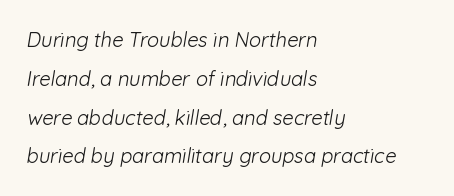
Observe the ordinary spacing: letters are neighbours, not strangers. The rag falls on the right side of this text block. Stems here are at most as thick as an everyday book face. Rows of type keep a wide berth in the vertical direction.
